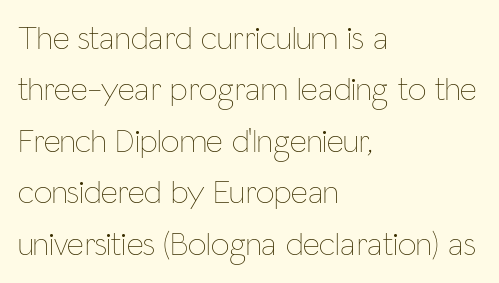
{"italic": "no", "bold": "no", "weight": "thin", "width": "condensed", "stroke_contrast": "low", "x_height": "medium", "monospaced": "no", "underline": "no", "align": "left", "line_spacing": "normal", "line_spacing_ratio": 1.56, "letter_spacing": "normal", "letter_spacing_em": 0.0, "glyph_px": 33}
